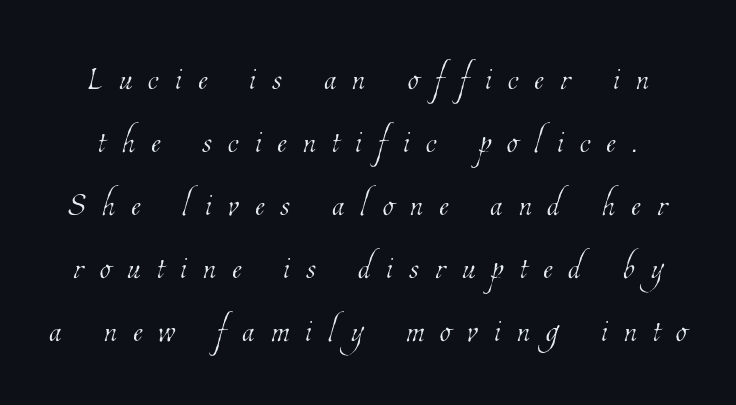
Q: Is the text bold? A: No.
Q: Is the text underlined? A: No.
Q: Is the spacing between letters normal or unusually wide? A: Unusually wide.
Q: Is the spacing between lines tight, normal or loose? A: Normal.
Q: Width (condensed, normal, or wide)? A: Condensed.
Q: Stroke contrast? A: Low.
Q: x-height? A: Medium.
Q: Monospaced? A: No.
